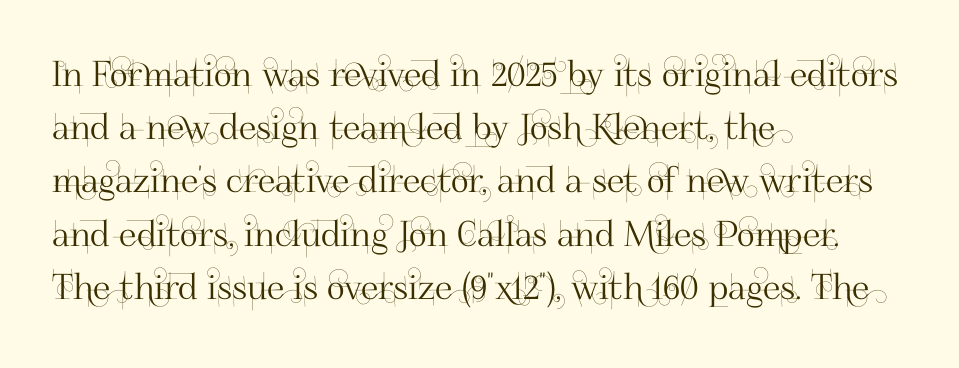
The image shows 35 px sans-serif type, upright; set left-aligned, normal line spacing (1.52x), normal letter spacing, not underlined; high stroke contrast and a small x-height.
